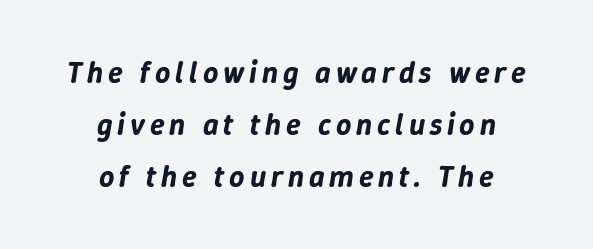
Rendered with sloped, italic letterforms. The rag falls on both sides of this text block equally. No word sits above an underline. Character widths vary here, with narrow letters taking less room than wide ones.
